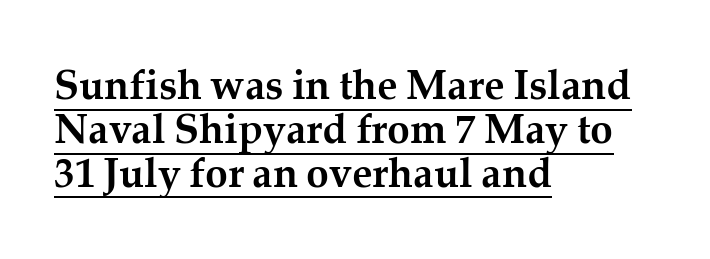
Set as a true bold cut, around the 700 mark. One-word summary of the alignment: left. The letters stand upright; this is a roman face. The passage shown is underscored from start to finish. You could not count columns in this text — the font is proportionally spaced. Are there feet on the stems? There are — it's a serif.
